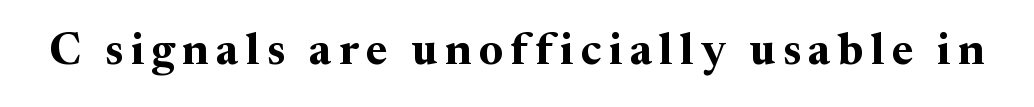
Q: Is the text bold? A: Yes.
Q: Is the text italic (slanted)? A: No, it is upright.
Q: Is the typeface a serif or a sans-serif typeface? A: Serif.
Q: Is the text underlined? A: No.
Q: Width (condensed, normal, or wide)? A: Normal.
Q: Stroke contrast? A: Medium.
Q: x-height? A: Medium.
Q: Monospaced? A: No.
